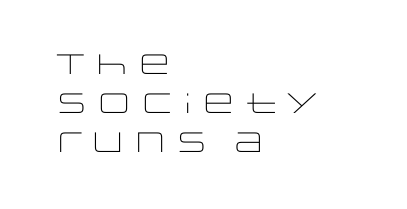
The image shows 28 px light, wide sans-serif type, upright; set left-aligned, normal line spacing (1.39x), normal letter spacing, not underlined; low stroke contrast and a large x-height.
